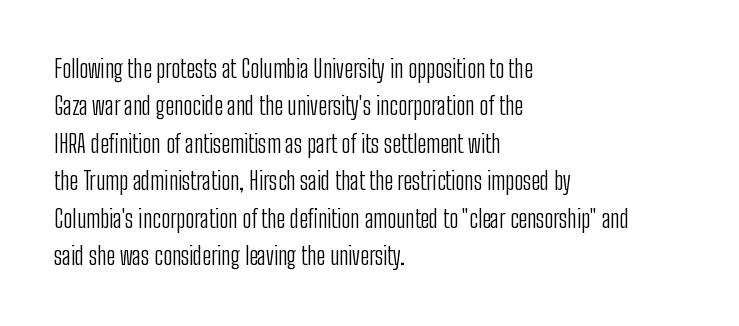
{"italic": "no", "bold": "no", "underline": "no", "align": "left", "line_spacing": "normal", "line_spacing_ratio": 1.56, "letter_spacing": "normal", "letter_spacing_em": 0.0, "glyph_px": 24}
